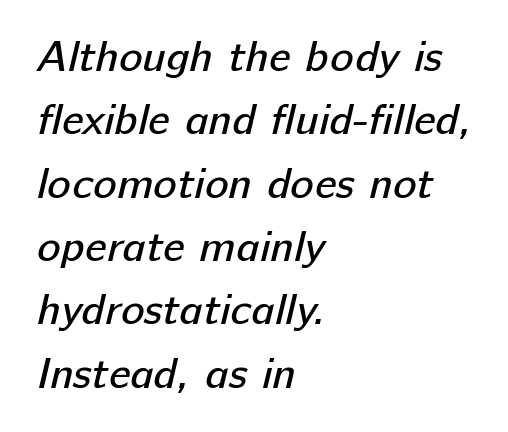
Q: Is the text bold? A: No.
Q: Is the typeface a serif or a sans-serif typeface? A: Sans-serif.
Q: Is the text underlined? A: No.
Q: How is the paragraph aligned? A: Left-aligned.
Q: Is the spacing between letters normal or unusually wide? A: Normal.
Q: Is the spacing between lines tight, normal or loose? A: Normal.
Q: Width (condensed, normal, or wide)? A: Normal.
Q: Stroke contrast? A: Low.
Q: x-height? A: Medium.
Q: Monospaced? A: No.
